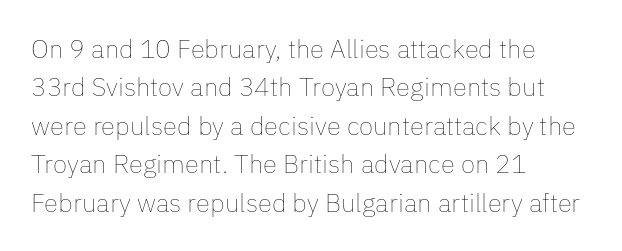
Leftover space on each line is placed entirely after the last word. The font sits on the lighter half of the weight spectrum, regular included. Here the glyphs are tracked normally, forming tight word shapes. Evenly set lines give the paragraph a standard silhouette. The area under the type is left untouched. The letters stand upright; this is a roman face.
